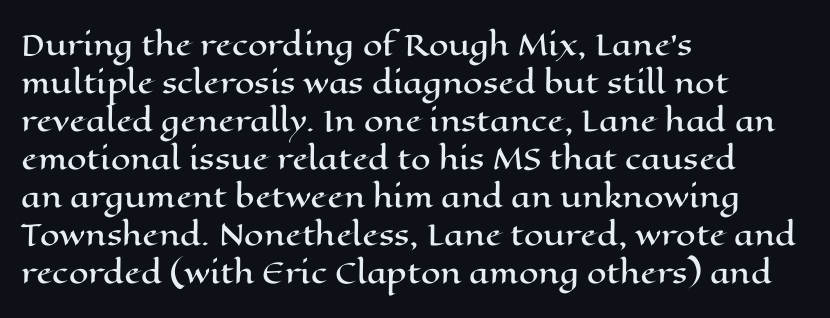
Nope, not italic — everything's standing straight. Note the varied advance widths — an 'i' is clearly narrower than an 'm'. One glance says typical: line gaps are just what's usual. Each line starts at the same left margin while the right side varies. The type is set solid horizontally, with unmodified tracking. Underline: absent.
